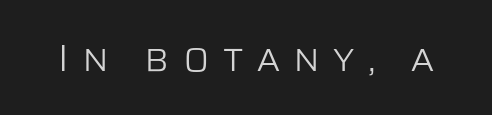
Here the designer chose a conventional face with non-uniform glyph widths. Tall strokes in this sample are plumb rather than angled. Anything drawn beneath the words? Only blank space. The letterforms sit at book weight or below. How are the letters spaced? Widely, with obvious added tracking.
